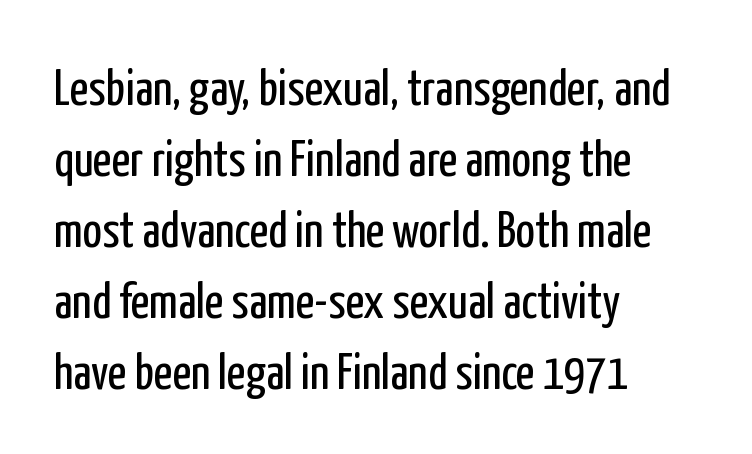
The image shows 51 px regular-weight, condensed sans-serif type, upright; set left-aligned, normal line spacing (1.39x), normal letter spacing, not underlined; low stroke contrast and a medium x-height.
